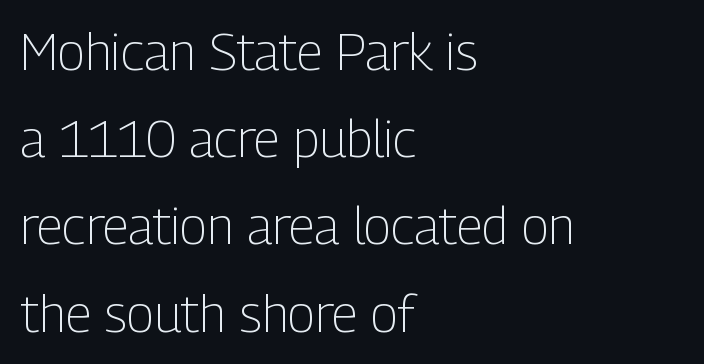
The image shows 51 px light, condensed sans-serif type, upright; set left-aligned, line spacing 1.71x, normal letter spacing, not underlined; low stroke contrast and a medium x-height.
